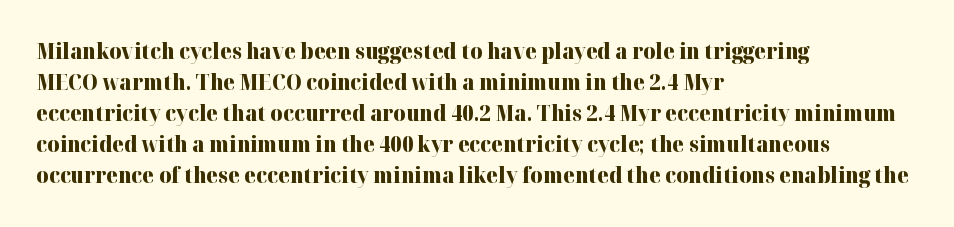
Q: Is the text bold? A: Yes.
Q: Is the text italic (slanted)? A: No, it is upright.
Q: Is the text underlined? A: No.
Q: How is the paragraph aligned? A: Left-aligned.
Q: Is the spacing between letters normal or unusually wide? A: Normal.
Q: Is the spacing between lines tight, normal or loose? A: Normal.
